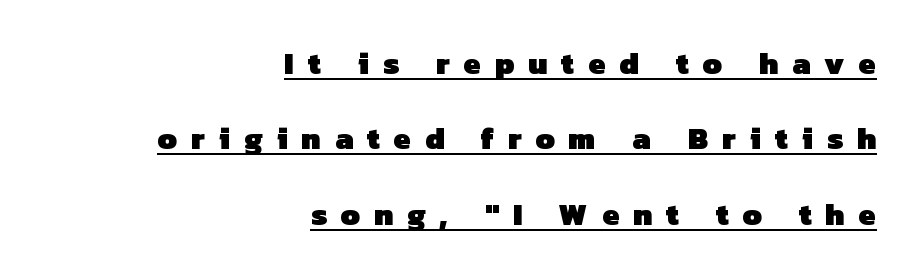
Q: Is the text bold? A: Yes.
Q: Is the typeface a serif or a sans-serif typeface? A: Sans-serif.
Q: Is the text underlined? A: Yes.
Q: How is the paragraph aligned? A: Right-aligned.
Q: Is the spacing between letters normal or unusually wide? A: Unusually wide.
Q: Is the spacing between lines tight, normal or loose? A: Loose.
Q: Width (condensed, normal, or wide)? A: Normal.
Q: Stroke contrast? A: Low.
Q: x-height? A: Medium.
Q: Monospaced? A: No.
